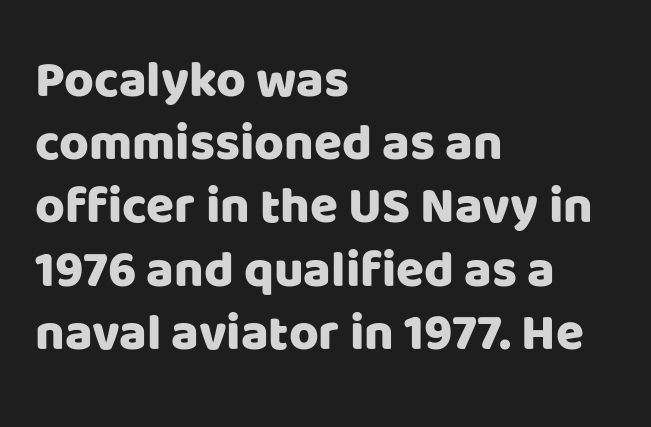
{"serif": "no", "italic": "no", "width": "normal", "stroke_contrast": "low", "x_height": "large", "monospaced": "no", "underline": "no", "align": "left", "line_spacing_ratio": 1.24, "letter_spacing": "normal", "letter_spacing_em": 0.0, "glyph_px": 51}
